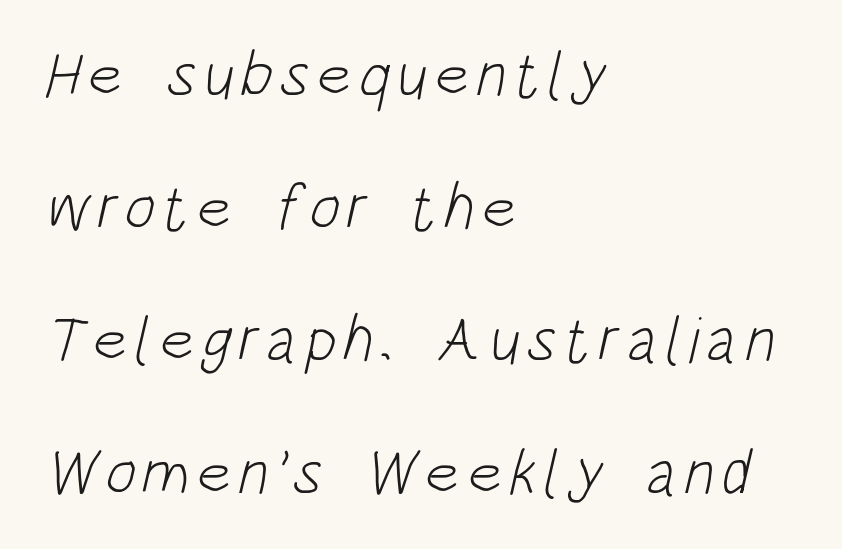
Q: Is the text bold? A: No.
Q: Is the typeface a serif or a sans-serif typeface? A: Sans-serif.
Q: Is the text underlined? A: No.
Q: How is the paragraph aligned? A: Left-aligned.
Q: Is the spacing between lines tight, normal or loose? A: Loose.
Q: Width (condensed, normal, or wide)? A: Condensed.
Q: Stroke contrast? A: Low.
Q: x-height? A: Large.
Q: Monospaced? A: No.
